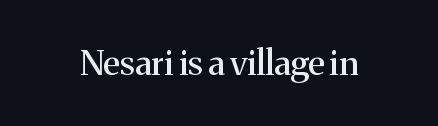
A typesetter would mark this as roman, not italic. Varying glyph widths throughout — classic text-font behaviour. The letters carry serifs — small finishing strokes at the ends of their stems. Plain, unruled lines of type. Look at the tracking — it's just the regular setting, nothing added.
